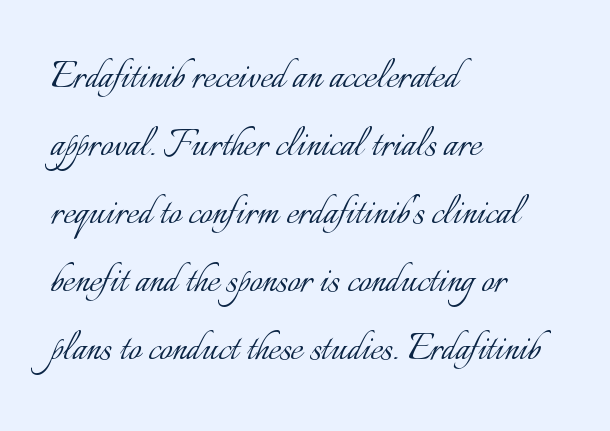
The image shows 46 px light type; set left-aligned, normal line spacing (1.48x), normal letter spacing, not underlined; low stroke contrast and a small x-height.
